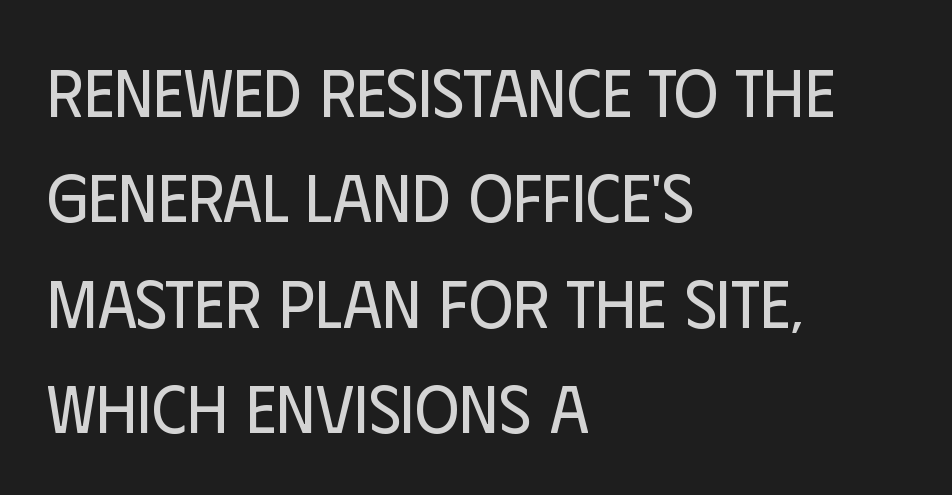
Q: Is the text bold? A: No.
Q: Is the text italic (slanted)? A: No, it is upright.
Q: Is the typeface a serif or a sans-serif typeface? A: Sans-serif.
Q: Is the text underlined? A: No.
Q: How is the paragraph aligned? A: Left-aligned.
Q: Is the spacing between letters normal or unusually wide? A: Normal.
Q: Is the spacing between lines tight, normal or loose? A: Normal.
Q: Width (condensed, normal, or wide)? A: Condensed.
Q: Stroke contrast? A: Low.
Q: x-height? A: Large.
Q: Monospaced? A: No.
